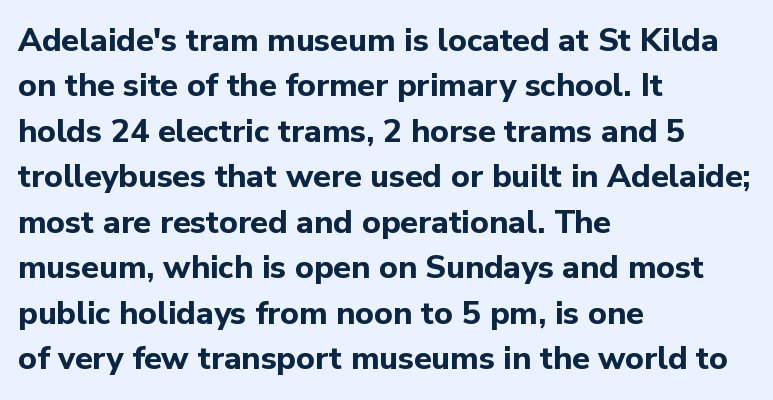
The image shows 32 px bold sans-serif type, upright; set left-aligned, normal line spacing (1.42x), normal letter spacing, not underlined; low stroke contrast and a medium x-height.
